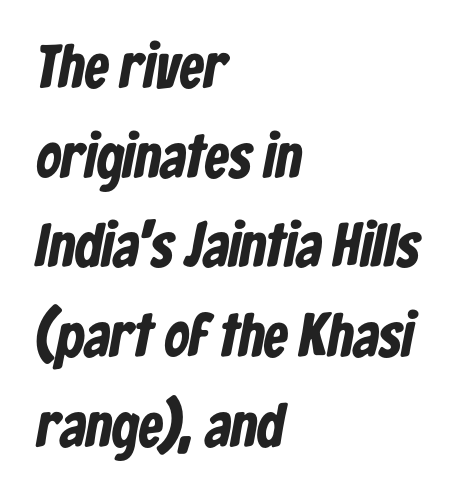
Q: Is the text bold? A: Yes.
Q: Is the typeface a serif or a sans-serif typeface? A: Sans-serif.
Q: Is the text underlined? A: No.
Q: How is the paragraph aligned? A: Left-aligned.
Q: Is the spacing between letters normal or unusually wide? A: Normal.
Q: Is the spacing between lines tight, normal or loose? A: Normal.
Q: Width (condensed, normal, or wide)? A: Condensed.
Q: Stroke contrast? A: Low.
Q: x-height? A: Medium.
Q: Monospaced? A: No.
